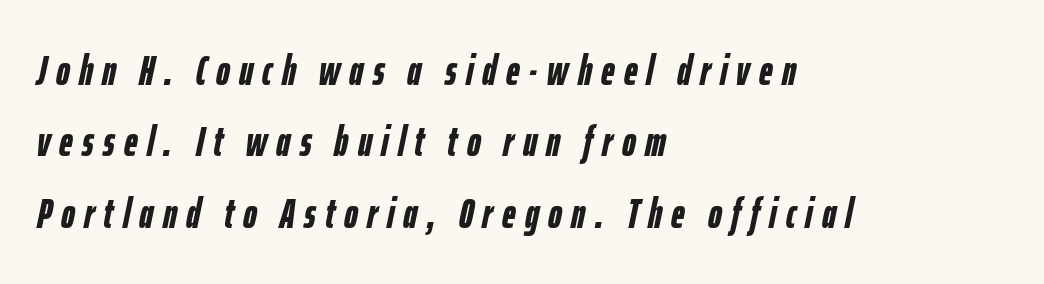
The characters look thick and weighty, a clear bold. Which margin do the lines hug? The left one — the right edge is uneven. How would I describe the line gaps? Plain and ordinary. Beneath every word, the page is bare. Style check: oblique. The rendering inserts visible extra space after every character.
